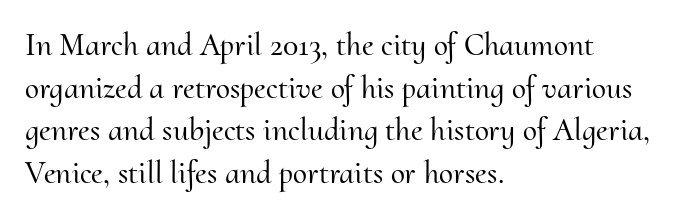
The image shows 32 px serif type, upright; set left-aligned, normal line spacing (1.33x), normal letter spacing, not underlined; medium stroke contrast and a small x-height.
